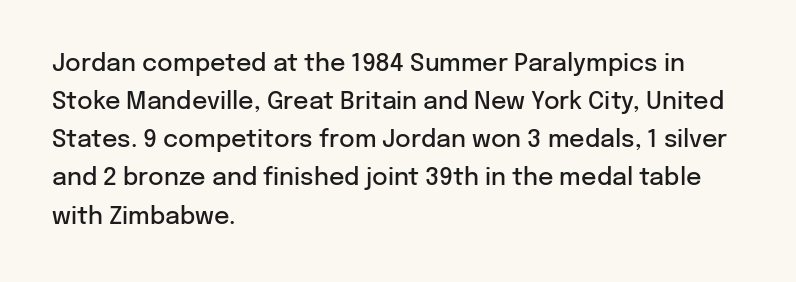
{"italic": "no", "bold": "semi", "underline": "no", "align": "left", "line_spacing": "normal", "line_spacing_ratio": 1.59, "letter_spacing": "normal", "letter_spacing_em": 0.0, "glyph_px": 24}
